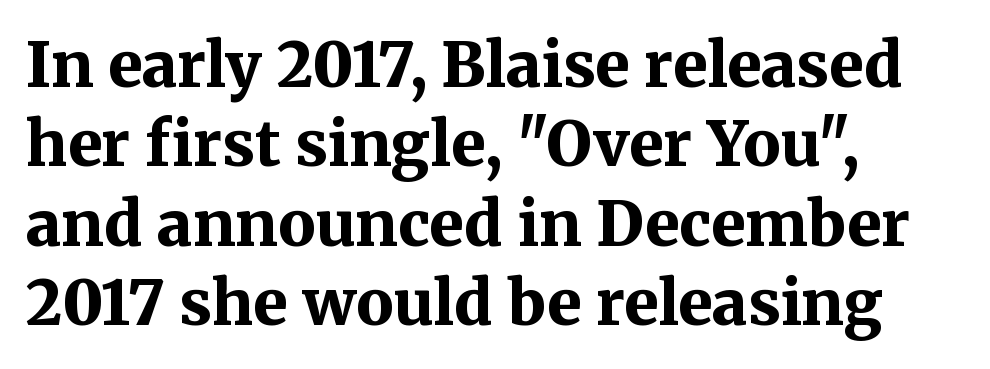
The image shows 62 px bold serif type, upright; set left-aligned, normal line spacing (1.28x), normal letter spacing, not underlined; medium stroke contrast and a medium x-height.
